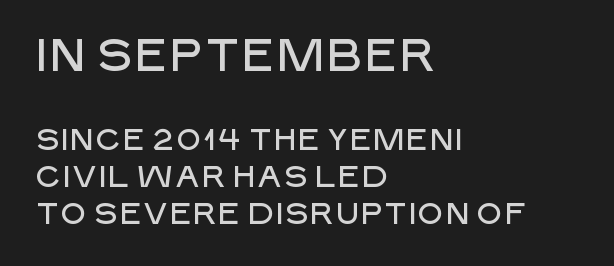
Each letter's strokes conclude bluntly, with no projecting serifs. Ascenders rise straight up at ninety degrees. This sample has the flowing, uneven cadence of proportional lettering. No extra tracking has been applied to these lines. The initial chunk of copy outweighs the following chunk in type size.
